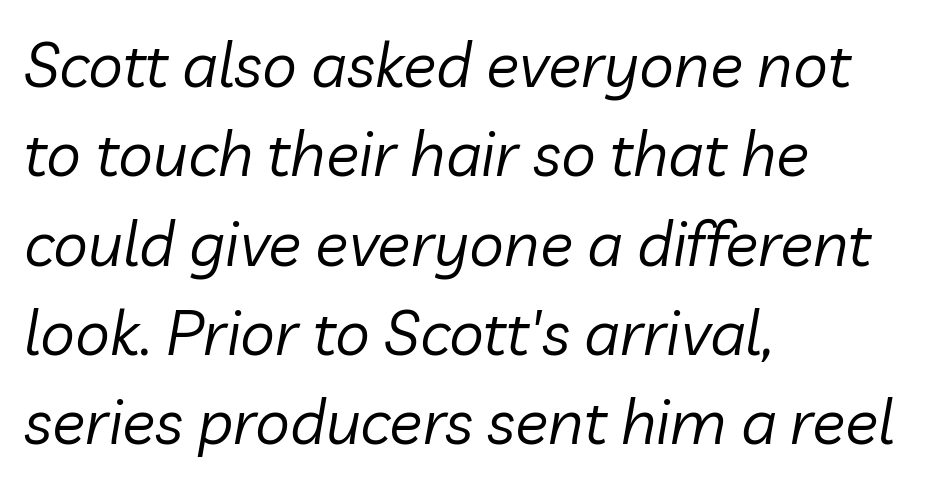
The image shows 62 px regular-weight type, italic (leaning right); set left-aligned, normal line spacing (1.44x), normal letter spacing, not underlined; low stroke contrast and a medium x-height.
